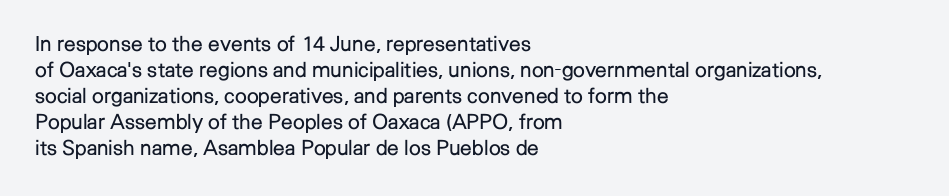
{"italic": "no", "bold": "no", "underline": "no", "align": "left", "line_spacing_ratio": 1.24, "letter_spacing": "normal", "letter_spacing_em": 0.0, "glyph_px": 21}
